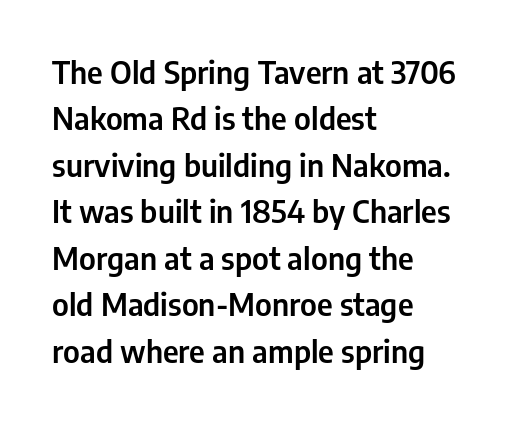
Q: Is the text italic (slanted)? A: No, it is upright.
Q: Is the typeface a serif or a sans-serif typeface? A: Sans-serif.
Q: Is the text underlined? A: No.
Q: How is the paragraph aligned? A: Left-aligned.
Q: Is the spacing between letters normal or unusually wide? A: Normal.
Q: Is the spacing between lines tight, normal or loose? A: Normal.
Q: Width (condensed, normal, or wide)? A: Condensed.
Q: Stroke contrast? A: Low.
Q: x-height? A: Medium.
Q: Monospaced? A: No.
